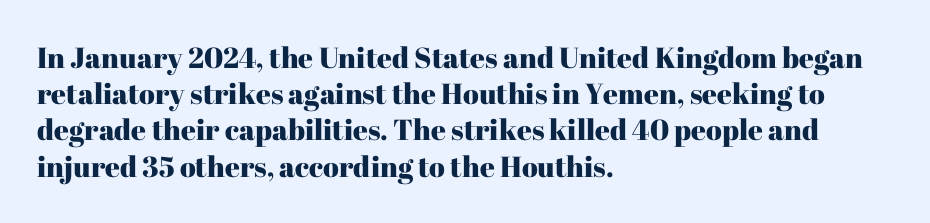
The image shows 29 px serif type, upright; set left-aligned, normal line spacing (1.25x), normal letter spacing, not underlined; high stroke contrast and a medium x-height.
